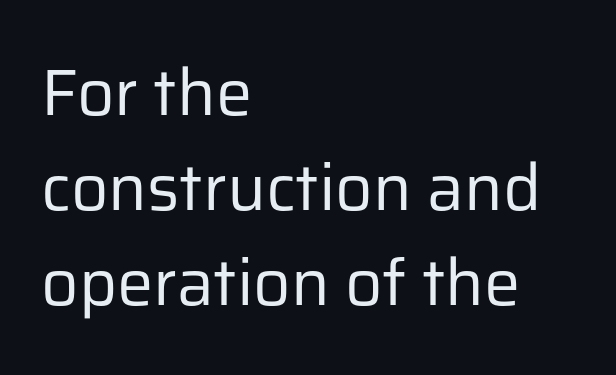
Observe the absence of serifs on each vertical stroke in this sample. The leading is moderate, giving the passage an even texture. Weight: not bold — regular or lighter. Rendered with straight, roman letterforms.
